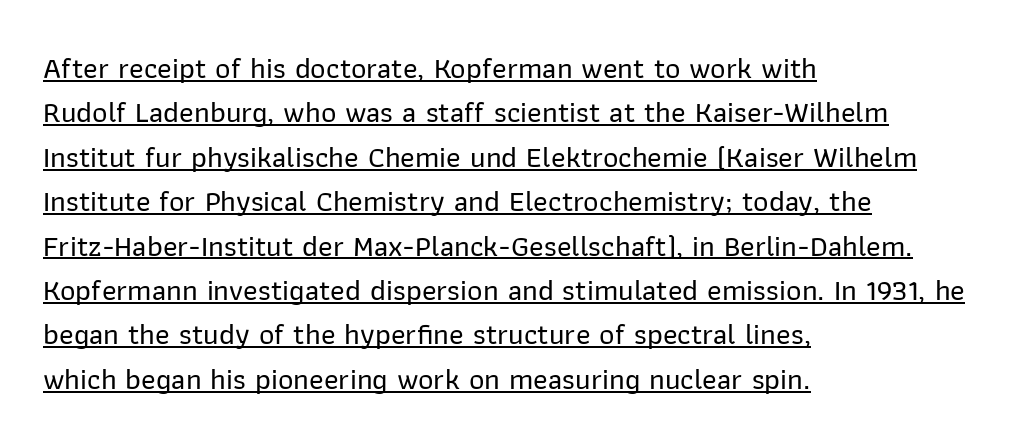
The tracking reads as untouched default to a designer's eye. Is there much room between lines? A standard amount, neither cramped nor airy. The letters advance in unequal steps, a hallmark of proportional type. Do the letters lean? They stand straight. Examine the stroke ends and you'll find no serifs.
